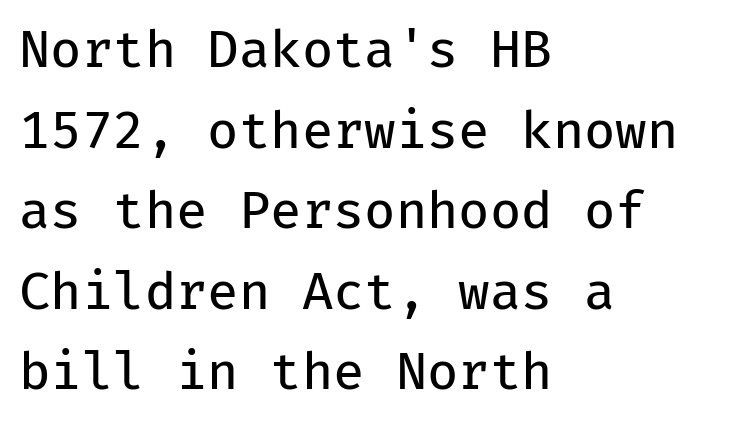
Q: Is the text bold? A: No.
Q: Is the text italic (slanted)? A: No, it is upright.
Q: Is the typeface a serif or a sans-serif typeface? A: Sans-serif.
Q: Is the text underlined? A: No.
Q: How is the paragraph aligned? A: Left-aligned.
Q: Is the spacing between letters normal or unusually wide? A: Normal.
Q: Is the spacing between lines tight, normal or loose? A: Normal.
Q: Width (condensed, normal, or wide)? A: Normal.
Q: Stroke contrast? A: Low.
Q: x-height? A: Medium.
Q: Monospaced? A: Yes.
